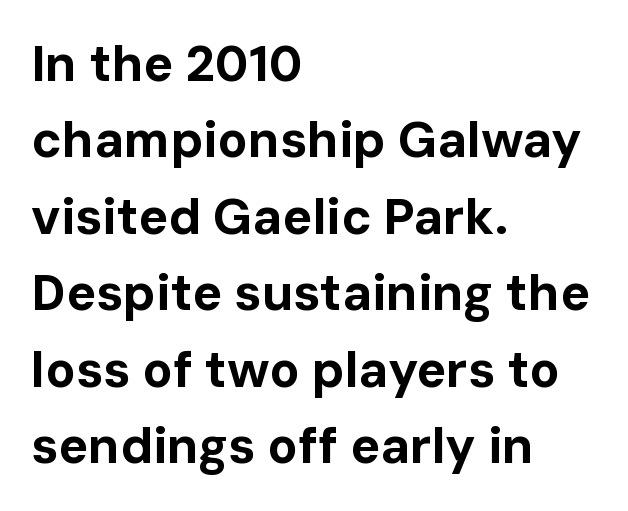
The image shows 50 px bold sans-serif type, upright; set left-aligned, normal line spacing (1.53x), normal letter spacing, not underlined; low stroke contrast and a medium x-height.
